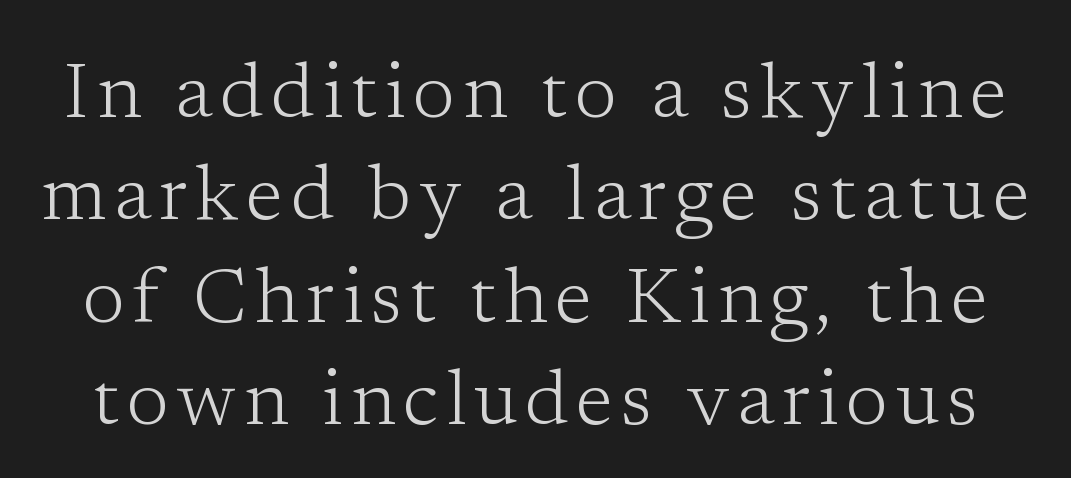
Q: Is the text bold? A: No.
Q: Is the text italic (slanted)? A: No, it is upright.
Q: Is the typeface a serif or a sans-serif typeface? A: Serif.
Q: Is the text underlined? A: No.
Q: Is the spacing between lines tight, normal or loose? A: Normal.
Q: Width (condensed, normal, or wide)? A: Normal.
Q: Stroke contrast? A: Low.
Q: x-height? A: Medium.
Q: Monospaced? A: No.
